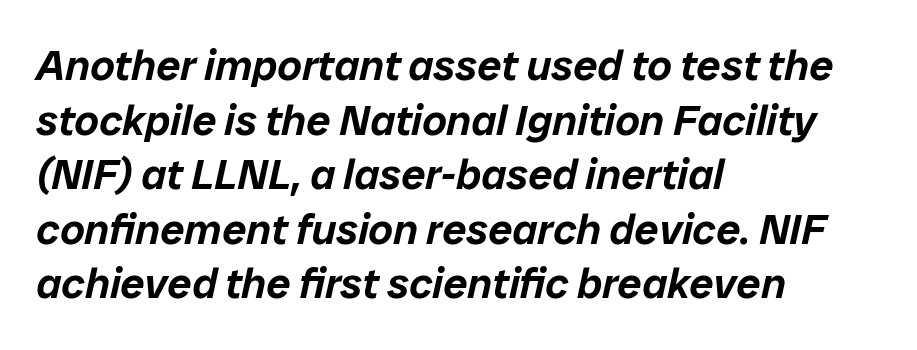
{"italic": "yes", "lean": "right", "slant_degrees": 12, "width": "normal", "stroke_contrast": "low", "x_height": "medium", "monospaced": "no", "underline": "no", "align": "left", "line_spacing": "normal", "line_spacing_ratio": 1.27, "letter_spacing": "normal", "letter_spacing_em": 0.0, "glyph_px": 43}
